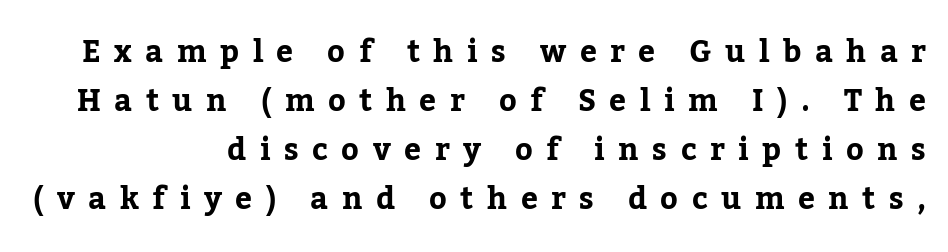
Q: Is the text italic (slanted)? A: No, it is upright.
Q: Is the typeface a serif or a sans-serif typeface? A: Serif.
Q: Is the text underlined? A: No.
Q: How is the paragraph aligned? A: Right-aligned.
Q: Is the spacing between letters normal or unusually wide? A: Unusually wide.
Q: Is the spacing between lines tight, normal or loose? A: Normal.
Q: Width (condensed, normal, or wide)? A: Normal.
Q: Stroke contrast? A: Low.
Q: x-height? A: Medium.
Q: Monospaced? A: No.
